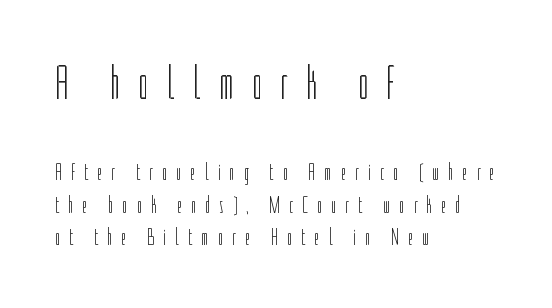
Q: Is the text bold? A: No.
Q: Is the text italic (slanted)? A: No, it is upright.
Q: Is the typeface a serif or a sans-serif typeface? A: Sans-serif.
Q: Is the text underlined? A: No.
Q: How is the paragraph aligned? A: Left-aligned.
Q: Is the spacing between letters normal or unusually wide? A: Unusually wide.
Q: Is the spacing between lines tight, normal or loose? A: Normal.
Q: Which block of text is set in a larger size, the first (top) or the second (bottom)? A: The first (top) one.
Q: Width (condensed, normal, or wide)? A: Condensed.
Q: Stroke contrast? A: Low.
Q: x-height? A: Medium.
Q: Monospaced? A: No.
